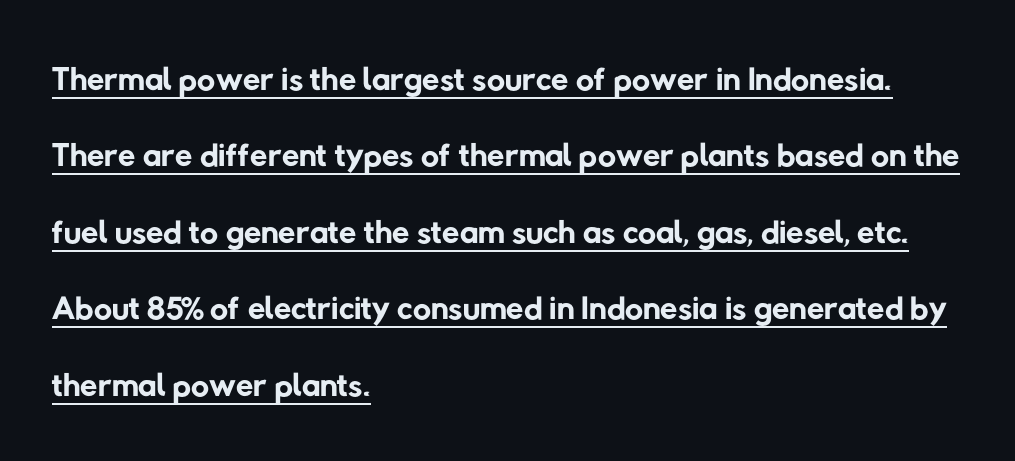
You can see a thin bar hugging the bottom of the glyphs. Students, note that the glyphs here touch the page at normal intervals. Vertical stems look standard width or narrower in stroke. Does the copy run flush right? No — it runs flush left.
